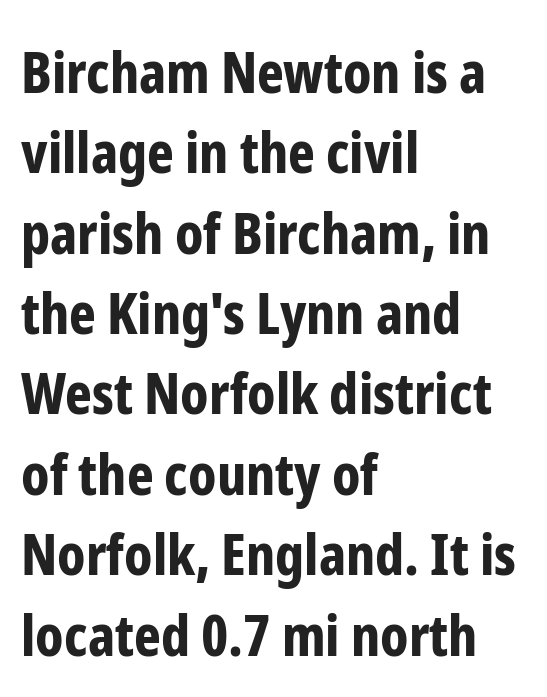
The image shows 57 px bold, condensed sans-serif type, upright; set left-aligned, normal line spacing (1.41x), normal letter spacing, not underlined; low stroke contrast and a medium x-height.
